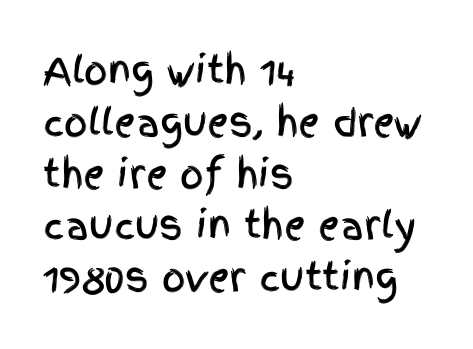
These lines were composed using upright roman letters. Leftover space on each line is placed entirely after the last word. The space between consecutive lines is moderate. Are there feet on the stems? There aren't — it's a sans.
